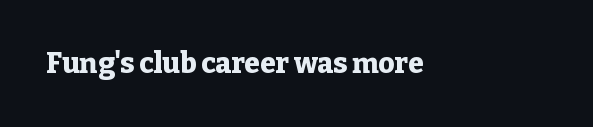
{"serif": "yes", "italic": "no", "bold": "yes", "weight": "heavy", "width": "normal", "stroke_contrast": "low", "x_height": "medium", "monospaced": "no", "underline": "no", "letter_spacing": "normal", "letter_spacing_em": 0.0, "glyph_px": 28}
